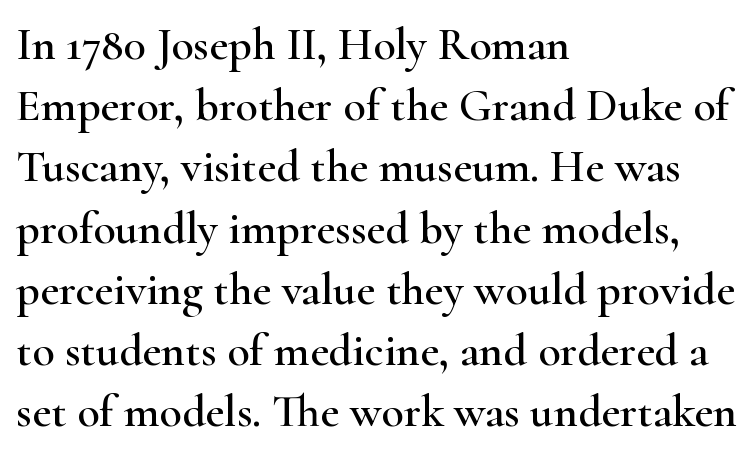
The rows are spaced the way most documents space them. Vertical strokes here are truly vertical. How are the letters spaced? Ordinarily, with no added tracking. Each letter keeps its own natural width here, so spacing adapts to shape. In terms of letterform style, serifs are clearly present.
